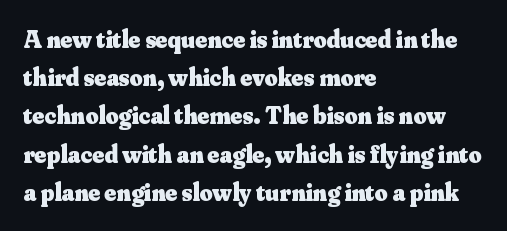
Q: Is the text bold? A: Yes.
Q: Is the text italic (slanted)? A: No, it is upright.
Q: Is the text underlined? A: No.
Q: How is the paragraph aligned? A: Left-aligned.
Q: Is the spacing between letters normal or unusually wide? A: Normal.
Q: Is the spacing between lines tight, normal or loose? A: Normal.
